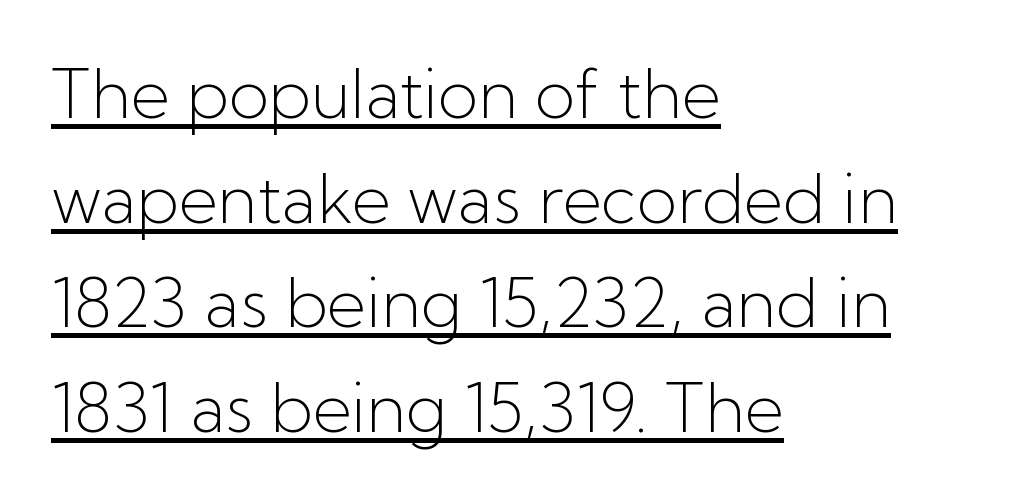
{"serif": "no", "italic": "no", "bold": "no", "weight": "light", "width": "normal", "stroke_contrast": "low", "x_height": "medium", "monospaced": "no", "underline": "yes", "align": "left", "line_spacing": "normal", "line_spacing_ratio": 1.56, "letter_spacing": "normal", "letter_spacing_em": 0.0, "glyph_px": 67}
